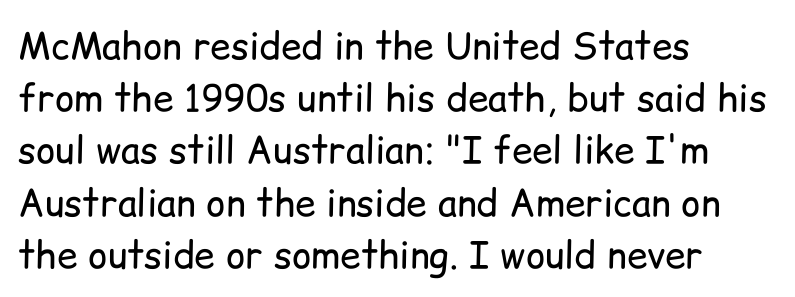
Spacing verdict: proportional, widths tailored to each character. Beneath every word, the page is bare. This sample uses an upright cut, with every glyph sitting square on the baseline. Summary of vertical rhythm: regular, with standard interline spacing.
